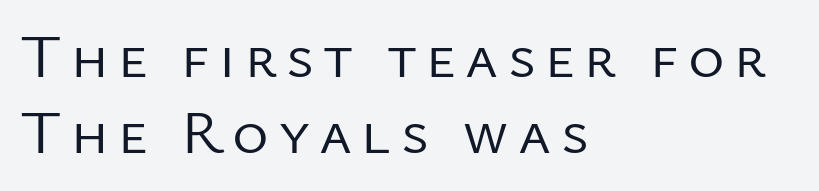
{"serif": "no", "italic": "no", "bold": "no", "weight": "regular", "width": "normal", "stroke_contrast": "low", "x_height": "medium", "monospaced": "no", "underline": "no", "align": "left", "line_spacing_ratio": 1.22, "glyph_px": 62}
